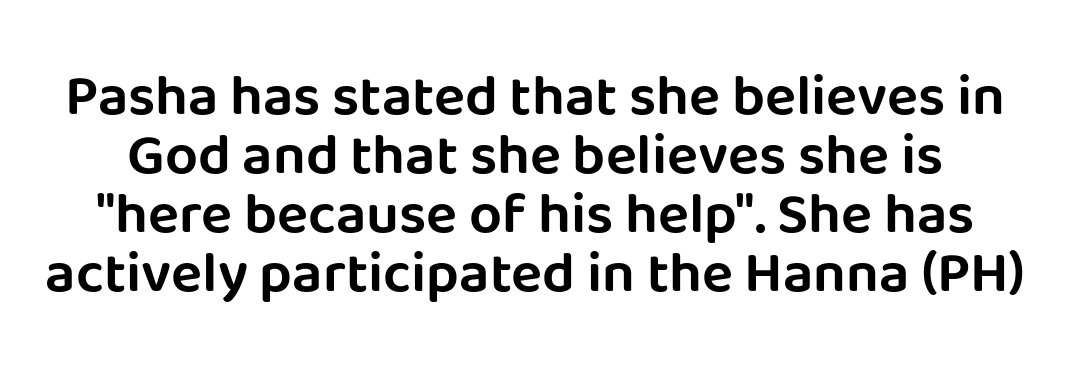
Q: Is the text italic (slanted)? A: No, it is upright.
Q: Is the typeface a serif or a sans-serif typeface? A: Sans-serif.
Q: Is the text underlined? A: No.
Q: Is the spacing between letters normal or unusually wide? A: Normal.
Q: Is the spacing between lines tight, normal or loose? A: Tight.
Q: Width (condensed, normal, or wide)? A: Normal.
Q: Stroke contrast? A: Low.
Q: x-height? A: Large.
Q: Monospaced? A: No.
